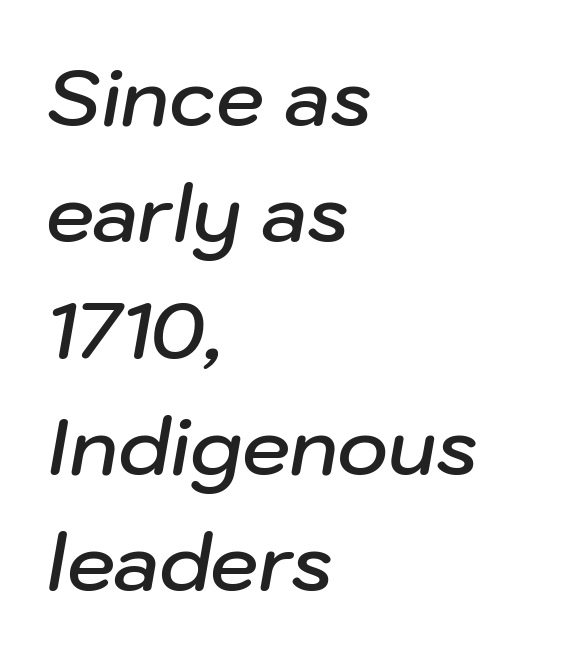
{"italic": "yes", "lean": "right", "slant_degrees": 10, "bold": "semi", "weight": "semibold", "width": "normal", "stroke_contrast": "low", "x_height": "medium", "monospaced": "no", "underline": "no", "align": "left", "line_spacing": "normal", "line_spacing_ratio": 1.51, "letter_spacing": "normal", "letter_spacing_em": 0.0, "glyph_px": 77}
